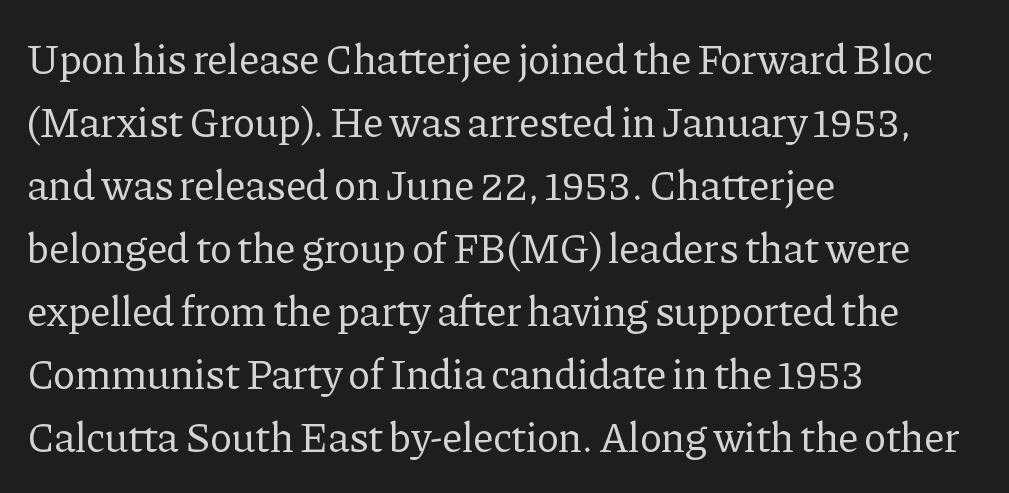
Q: Is the text bold? A: No.
Q: Is the text italic (slanted)? A: No, it is upright.
Q: Is the typeface a serif or a sans-serif typeface? A: Serif.
Q: Is the text underlined? A: No.
Q: How is the paragraph aligned? A: Left-aligned.
Q: Is the spacing between letters normal or unusually wide? A: Normal.
Q: Is the spacing between lines tight, normal or loose? A: Normal.
Q: Width (condensed, normal, or wide)? A: Normal.
Q: Stroke contrast? A: Low.
Q: x-height? A: Medium.
Q: Monospaced? A: No.
